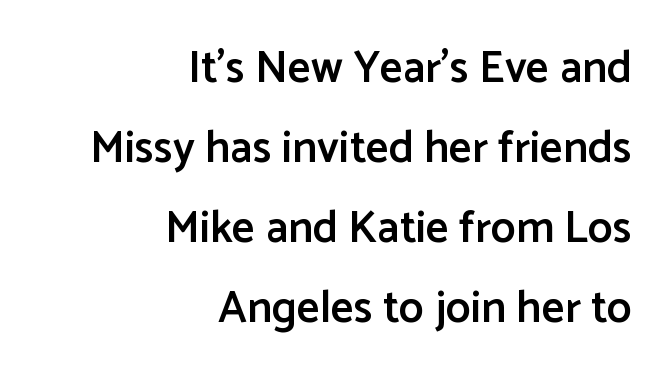
The image shows 45 px semibold sans-serif type, upright; set right-aligned, line spacing 1.78x, normal letter spacing, not underlined; low stroke contrast and a medium x-height.
